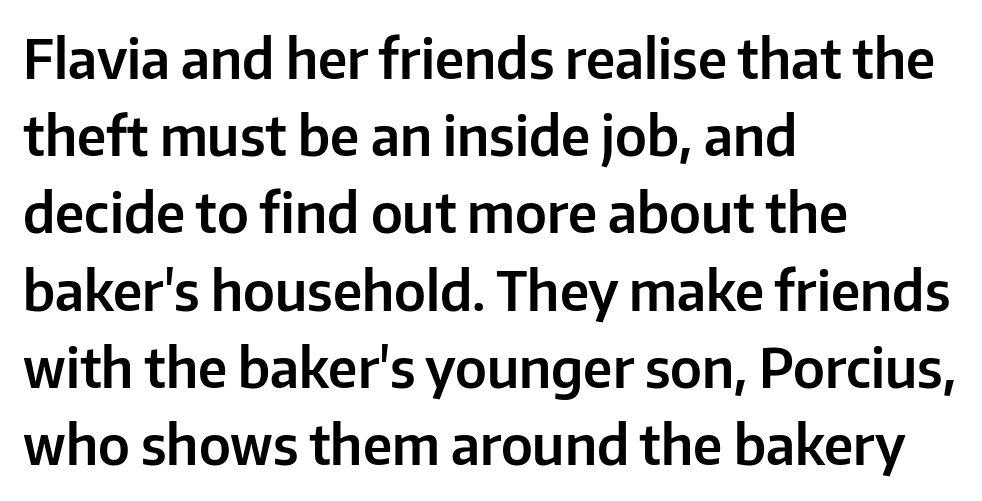
{"serif": "no", "italic": "no", "width": "normal", "stroke_contrast": "low", "x_height": "medium", "monospaced": "no", "underline": "no", "align": "left", "line_spacing": "normal", "line_spacing_ratio": 1.43, "letter_spacing": "normal", "letter_spacing_em": 0.0, "glyph_px": 54}
